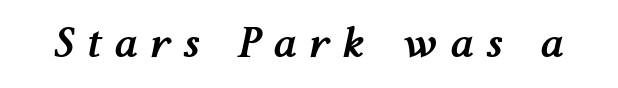
Q: Is the text bold? A: Yes.
Q: Is the text italic (slanted)? A: Yes, it leans right by about 12 degrees.
Q: Is the text underlined? A: No.
Q: Is the spacing between letters normal or unusually wide? A: Unusually wide.
Q: Width (condensed, normal, or wide)? A: Normal.
Q: Stroke contrast? A: Medium.
Q: x-height? A: Medium.
Q: Monospaced? A: No.
